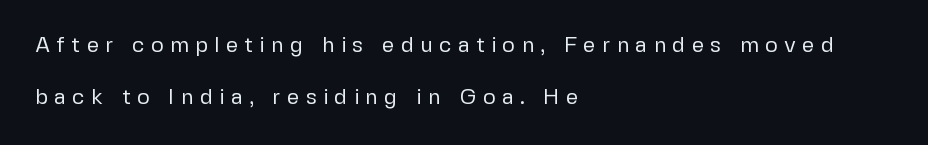
The image shows 22 px text type, upright; set left-aligned, loose line spacing (2.38x), unusually wide letter spacing (+0.28 em), not underlined.
